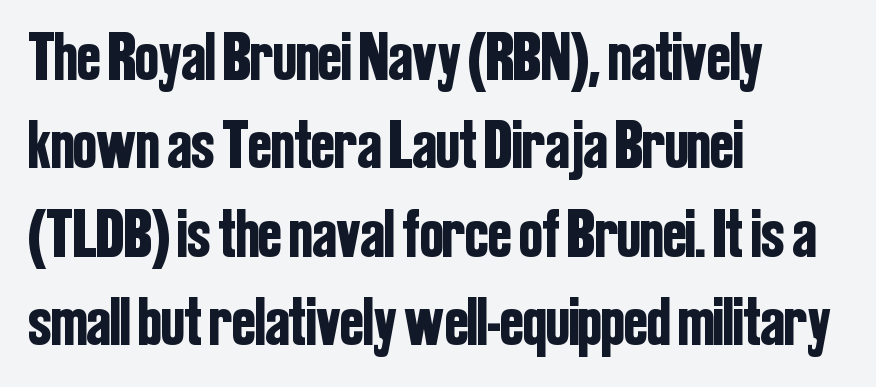
The image shows 69 px condensed sans-serif type, upright; set left-aligned, normal line spacing (1.28x), normal letter spacing, not underlined; low stroke contrast and a medium x-height.
